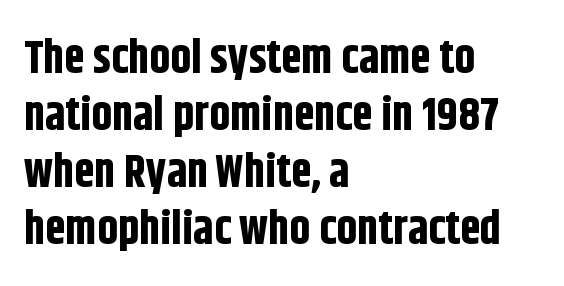
Q: Is the text bold? A: Yes.
Q: Is the text italic (slanted)? A: No, it is upright.
Q: Is the typeface a serif or a sans-serif typeface? A: Sans-serif.
Q: Is the text underlined? A: No.
Q: How is the paragraph aligned? A: Left-aligned.
Q: Is the spacing between letters normal or unusually wide? A: Normal.
Q: Width (condensed, normal, or wide)? A: Condensed.
Q: Stroke contrast? A: Low.
Q: x-height? A: Large.
Q: Monospaced? A: No.
